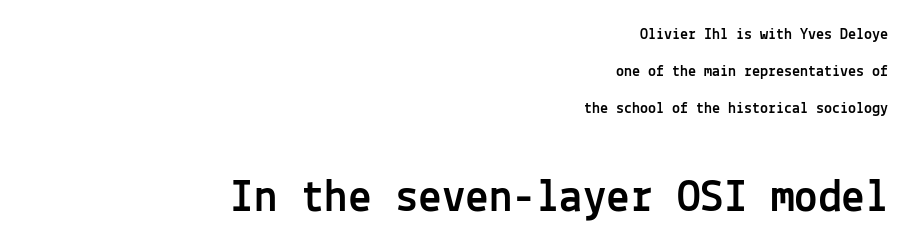
{"serif": "no", "italic": "no", "width": "normal", "x_height": "medium", "monospaced": "yes", "underline": "no", "align": "right", "line_spacing": "loose", "line_spacing_ratio": 2.3, "letter_spacing": "normal", "letter_spacing_em": 0.0, "larger_block": "second", "size_ratio": 2.94, "glyph_px": 47}
